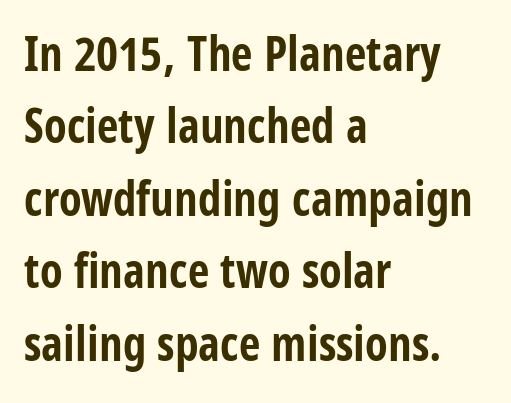
Q: Is the text bold? A: Yes.
Q: Is the text italic (slanted)? A: No, it is upright.
Q: Is the typeface a serif or a sans-serif typeface? A: Sans-serif.
Q: Is the text underlined? A: No.
Q: How is the paragraph aligned? A: Left-aligned.
Q: Is the spacing between letters normal or unusually wide? A: Normal.
Q: Is the spacing between lines tight, normal or loose? A: Normal.
Q: Width (condensed, normal, or wide)? A: Condensed.
Q: Stroke contrast? A: Low.
Q: x-height? A: Large.
Q: Monospaced? A: No.
